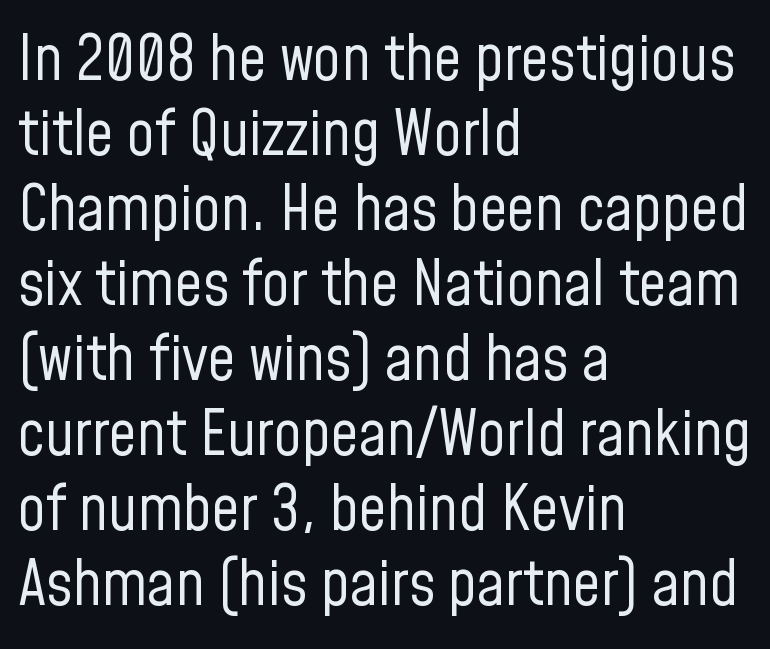
The image shows 62 px regular-weight, condensed sans-serif type, upright; set left-aligned, line spacing 1.21x, normal letter spacing, not underlined; low stroke contrast and a medium x-height.
